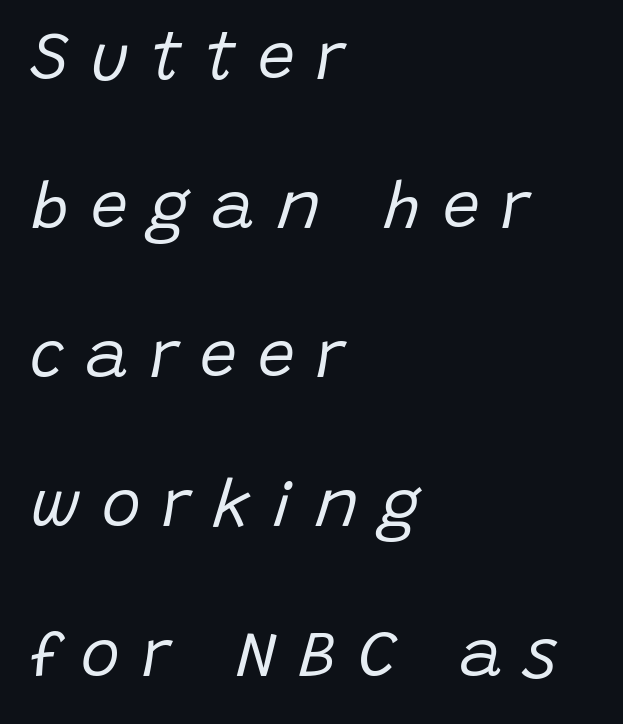
{"italic": "yes", "lean": "right", "slant_degrees": 15, "bold": "no", "weight": "regular", "width": "normal", "stroke_contrast": "low", "x_height": "large", "monospaced": "no", "underline": "no", "align": "left", "line_spacing": "loose", "line_spacing_ratio": 2.26, "letter_spacing": "wide", "letter_spacing_em": 0.33, "glyph_px": 66}
